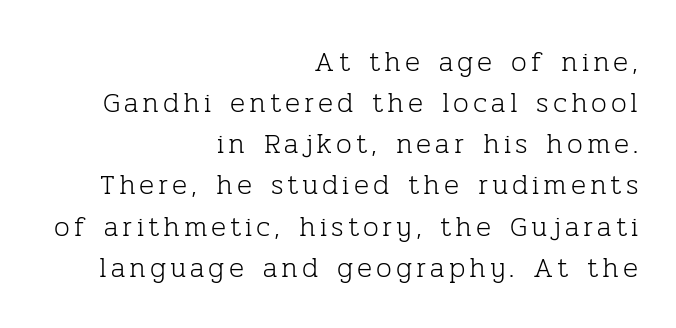
A flush-right, rag-left setting is used for this passage. In terms of posture, this sample is upright. Check under the words: just untouched page. Spacing verdict: proportional, widths tailored to each character. Little horizontal feet cap the strokes, marking this as serif type. Regarding leading, the lines here are spaced in the standard way.
